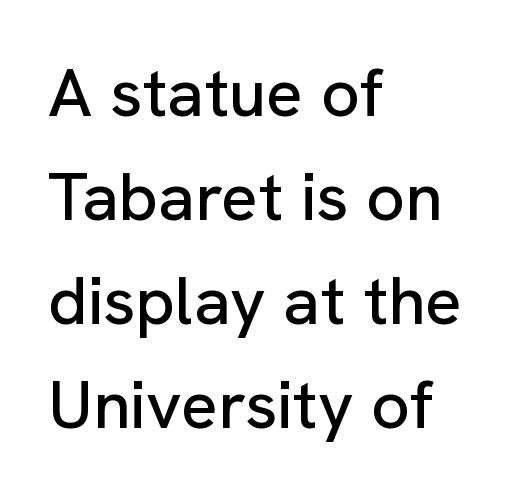
Is this a fixed-width face? No — the glyphs have proportional, varying widths. The lines sit at an ordinary, default distance from one another. The text block is weighted toward the left margin, trailing off unevenly rightward. Quick note: underline off. In terms of letterform style, serifs are entirely absent. This is the regular roman posture of the typeface.
